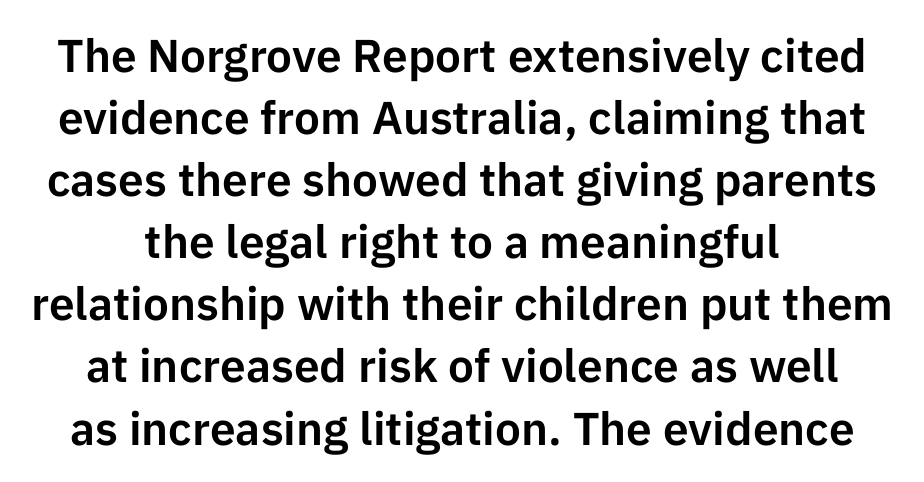
{"serif": "no", "italic": "no", "width": "normal", "stroke_contrast": "low", "x_height": "medium", "monospaced": "no", "underline": "no", "line_spacing": "normal", "line_spacing_ratio": 1.35, "letter_spacing": "normal", "letter_spacing_em": 0.0, "glyph_px": 46}
